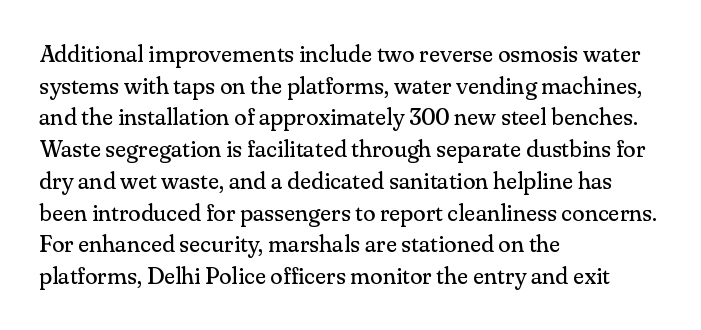
{"italic": "no", "bold": "no", "underline": "no", "align": "left", "line_spacing": "normal", "line_spacing_ratio": 1.38, "letter_spacing": "normal", "letter_spacing_em": 0.0, "glyph_px": 23}
